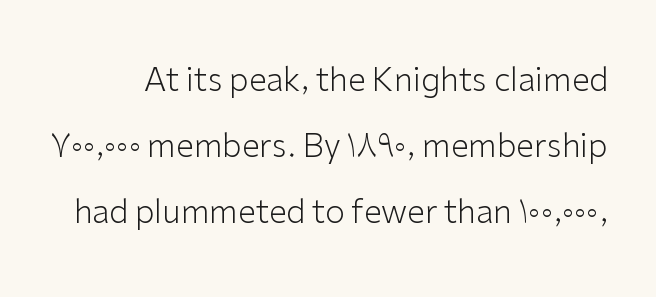
Q: Is the text bold? A: No.
Q: Is the text italic (slanted)? A: No, it is upright.
Q: Is the typeface a serif or a sans-serif typeface? A: Sans-serif.
Q: Is the text underlined? A: No.
Q: Is the spacing between letters normal or unusually wide? A: Normal.
Q: Is the spacing between lines tight, normal or loose? A: Loose.
Q: Width (condensed, normal, or wide)? A: Normal.
Q: Stroke contrast? A: Low.
Q: x-height? A: Medium.
Q: Monospaced? A: No.
